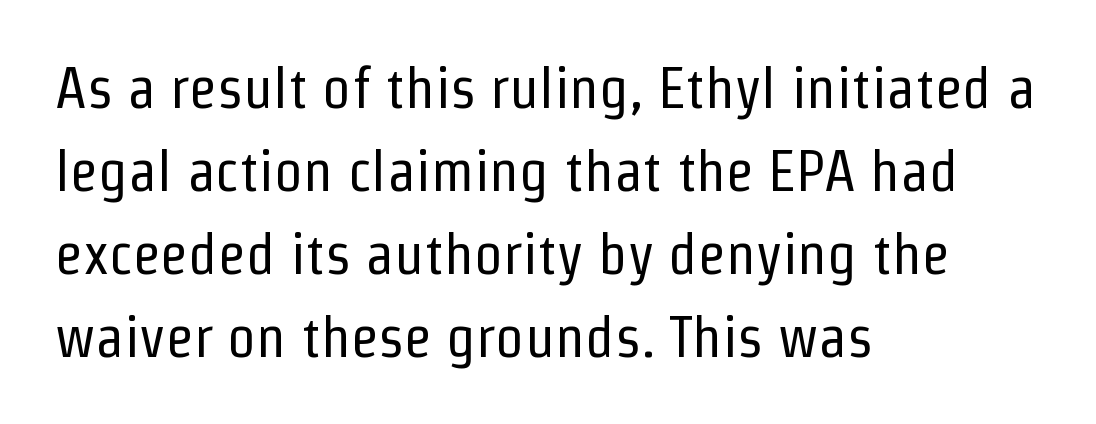
Q: Is the text bold? A: No.
Q: Is the text italic (slanted)? A: No, it is upright.
Q: Is the typeface a serif or a sans-serif typeface? A: Sans-serif.
Q: Is the text underlined? A: No.
Q: How is the paragraph aligned? A: Left-aligned.
Q: Is the spacing between letters normal or unusually wide? A: Normal.
Q: Is the spacing between lines tight, normal or loose? A: Normal.
Q: Width (condensed, normal, or wide)? A: Condensed.
Q: Stroke contrast? A: Low.
Q: x-height? A: Medium.
Q: Monospaced? A: No.
